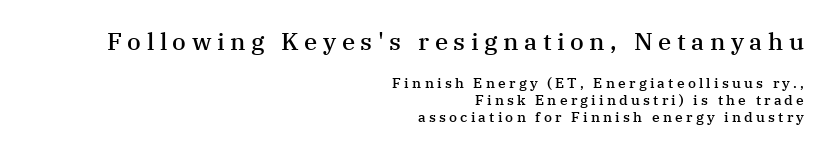
Q: Is the text bold? A: Semi-bold.
Q: Is the text italic (slanted)? A: No, it is upright.
Q: Is the text underlined? A: No.
Q: How is the paragraph aligned? A: Right-aligned.
Q: Is the spacing between letters normal or unusually wide? A: Unusually wide.
Q: Which block of text is set in a larger size, the first (top) or the second (bottom)? A: The first (top) one.
